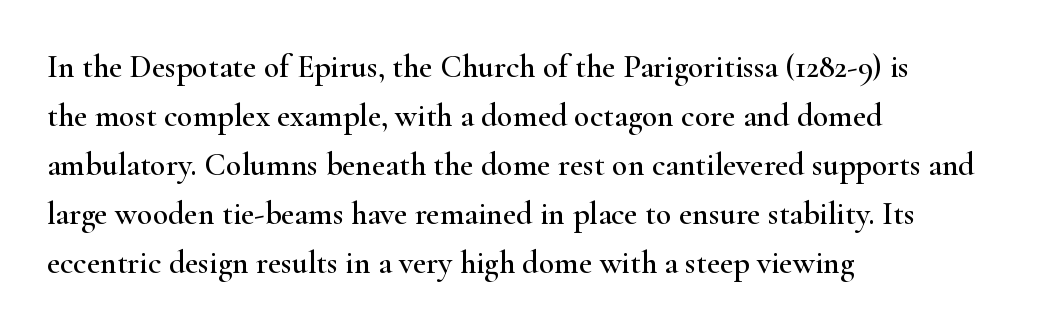
Proportional: the letters do not fall into vertical columns. Whoever set this chose a conventional vertical rhythm. Typeset ragged right — the left edge is the straight one. Honestly, there is no underline to notice here at all. A typesetter would mark this as roman, not italic.
